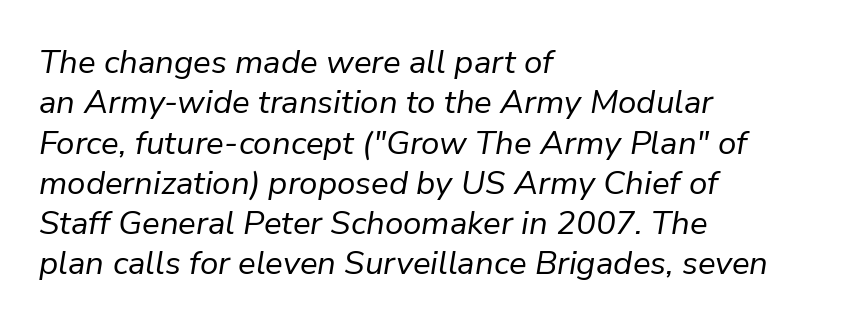
Q: Is the text bold? A: No.
Q: Is the text italic (slanted)? A: Yes, it leans right by about 9 degrees.
Q: Is the text underlined? A: No.
Q: How is the paragraph aligned? A: Left-aligned.
Q: Is the spacing between letters normal or unusually wide? A: Normal.
Q: Width (condensed, normal, or wide)? A: Normal.
Q: Stroke contrast? A: Low.
Q: x-height? A: Medium.
Q: Monospaced? A: No.
